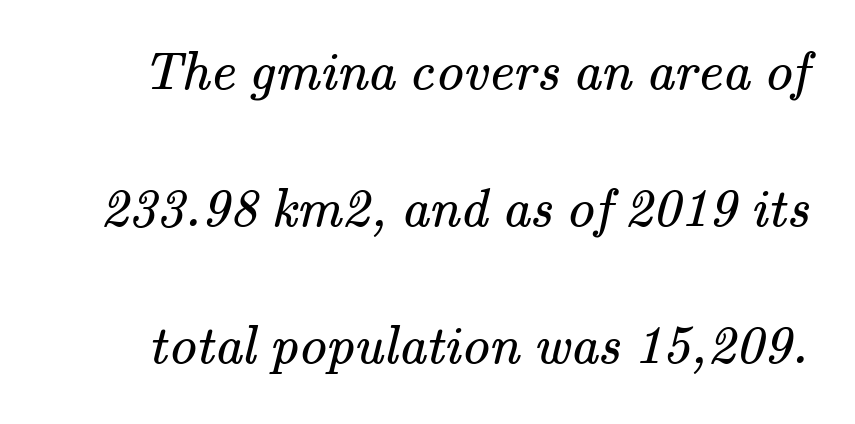
{"serif": "yes", "bold": "no", "weight": "regular", "width": "normal", "stroke_contrast": "medium", "x_height": "small", "monospaced": "no", "underline": "no", "line_spacing": "loose", "line_spacing_ratio": 2.49, "letter_spacing": "normal", "letter_spacing_em": 0.0, "glyph_px": 55}
